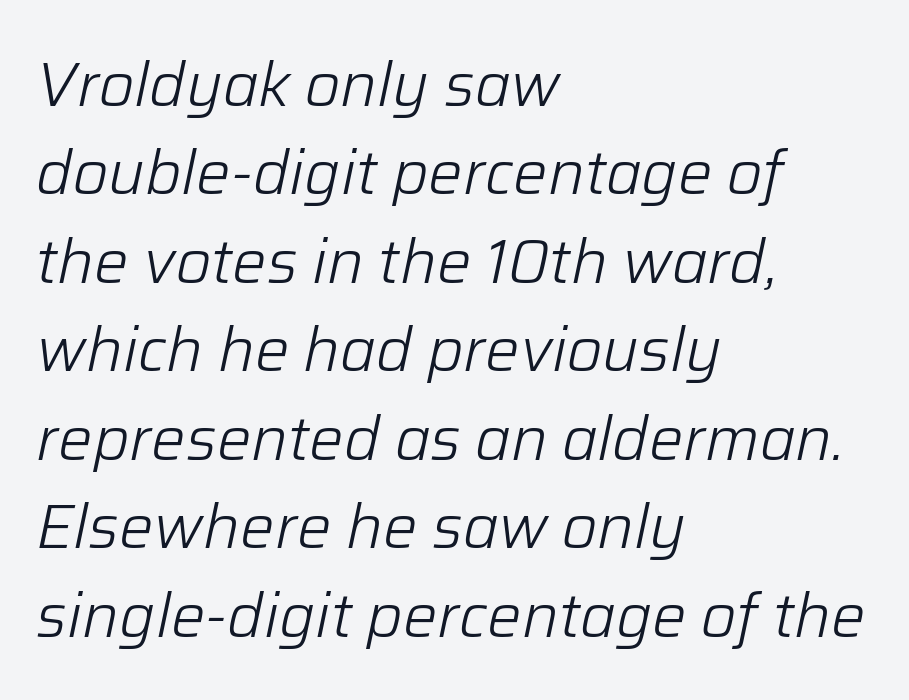
Q: Is the text bold? A: No.
Q: Is the text italic (slanted)? A: Yes, it leans right by about 12 degrees.
Q: Is the text underlined? A: No.
Q: How is the paragraph aligned? A: Left-aligned.
Q: Is the spacing between letters normal or unusually wide? A: Normal.
Q: Is the spacing between lines tight, normal or loose? A: Normal.
Q: Width (condensed, normal, or wide)? A: Normal.
Q: Stroke contrast? A: Low.
Q: x-height? A: Medium.
Q: Monospaced? A: No.
